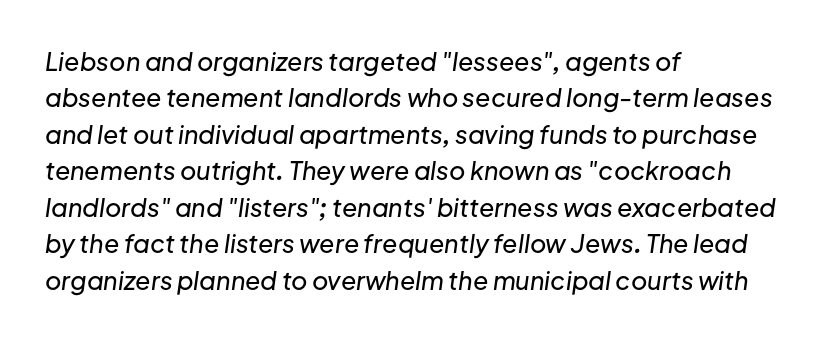
Glyph-to-glyph distance matches everyday printed text. The rendering applies a slant to the glyphs. Words float on clear page, feet unadorned. Evenly set lines give the paragraph a standard silhouette.
